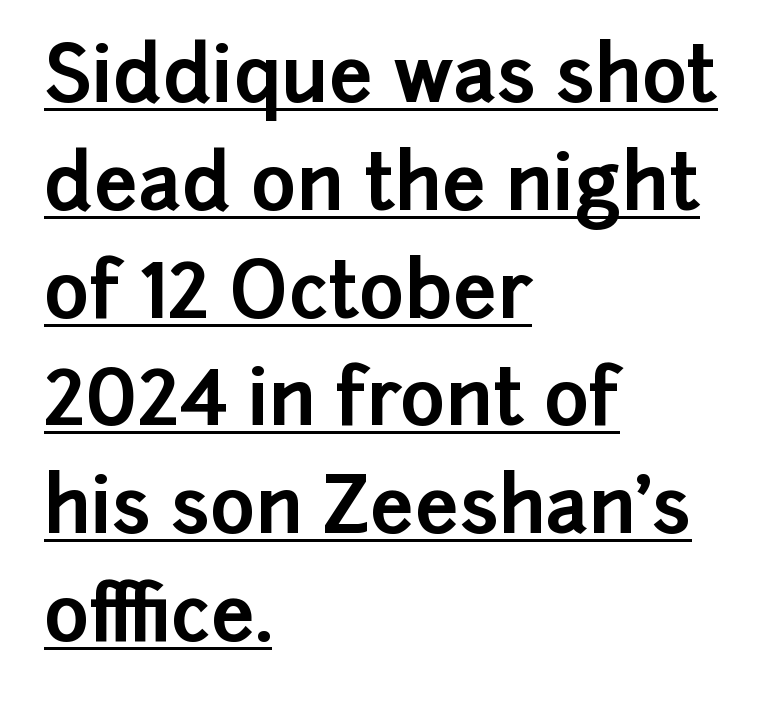
Q: Is the text bold? A: Yes.
Q: Is the text italic (slanted)? A: No, it is upright.
Q: Is the typeface a serif or a sans-serif typeface? A: Sans-serif.
Q: Is the text underlined? A: Yes.
Q: How is the paragraph aligned? A: Left-aligned.
Q: Is the spacing between letters normal or unusually wide? A: Normal.
Q: Is the spacing between lines tight, normal or loose? A: Normal.
Q: Width (condensed, normal, or wide)? A: Normal.
Q: Stroke contrast? A: Low.
Q: x-height? A: Medium.
Q: Monospaced? A: No.
